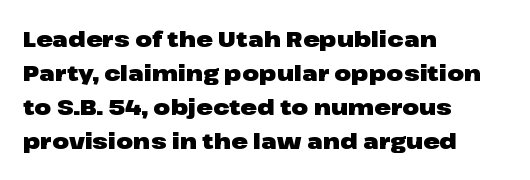
{"italic": "no", "bold": "yes", "underline": "no", "align": "left", "line_spacing": "normal", "line_spacing_ratio": 1.55, "letter_spacing": "normal", "letter_spacing_em": 0.0, "glyph_px": 22}
